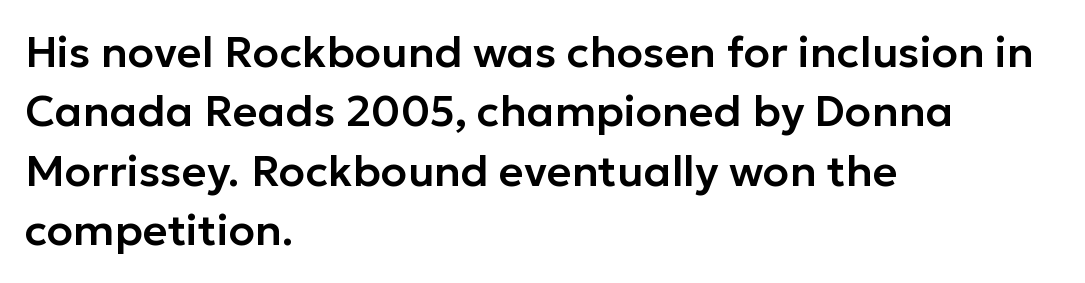
{"serif": "no", "italic": "no", "width": "normal", "stroke_contrast": "low", "x_height": "medium", "monospaced": "no", "underline": "no", "align": "left", "line_spacing": "normal", "line_spacing_ratio": 1.38, "letter_spacing": "normal", "letter_spacing_em": 0.0, "glyph_px": 43}
